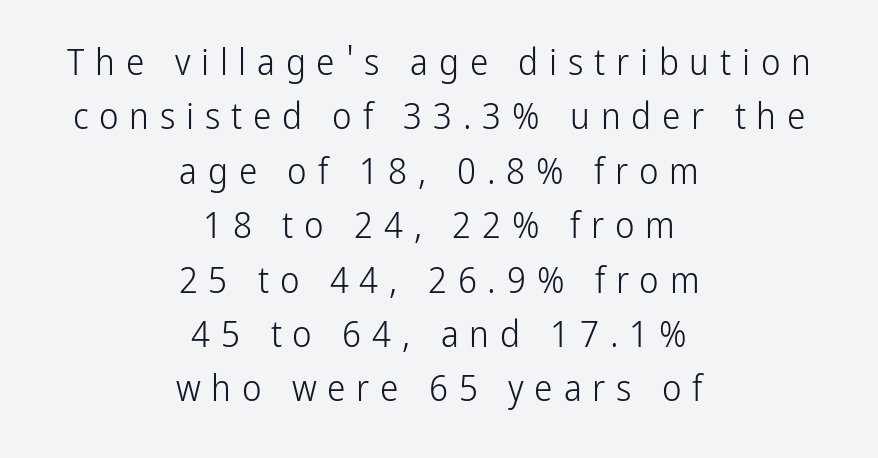
{"serif": "no", "italic": "no", "bold": "no", "weight": "light", "width": "condensed", "stroke_contrast": "low", "x_height": "medium", "monospaced": "no", "underline": "no", "align": "center", "line_spacing": "normal", "line_spacing_ratio": 1.47, "letter_spacing": "wide", "letter_spacing_em": 0.29, "glyph_px": 37}
